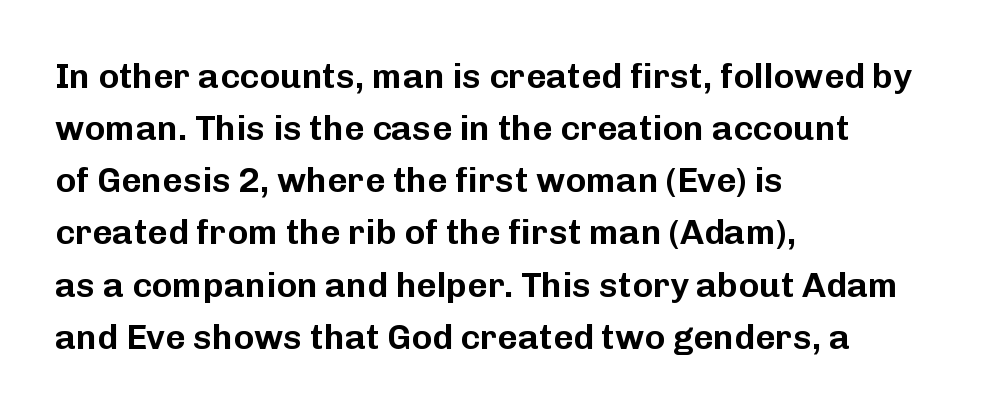
Between one letter and the next there's only the usual sliver of space. If you drew a ruler down the left edge, every line would touch it. Is there any slant? The stems are plumb. In terms of letterform style, serifs are entirely absent.
